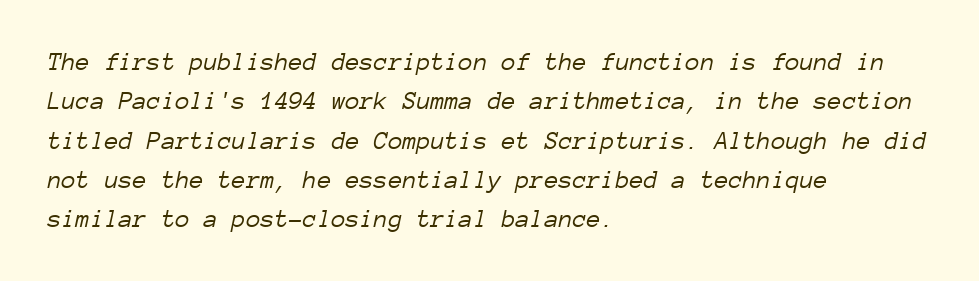
Bold? No — there's no thickening of the strokes. Is the type slanted? Yes — the strokes lean at a clear angle. The paragraph has a hard left edge and a soft right edge. The string is rendered with underlining switched off. The vertical gap from one line to the next is medium.
